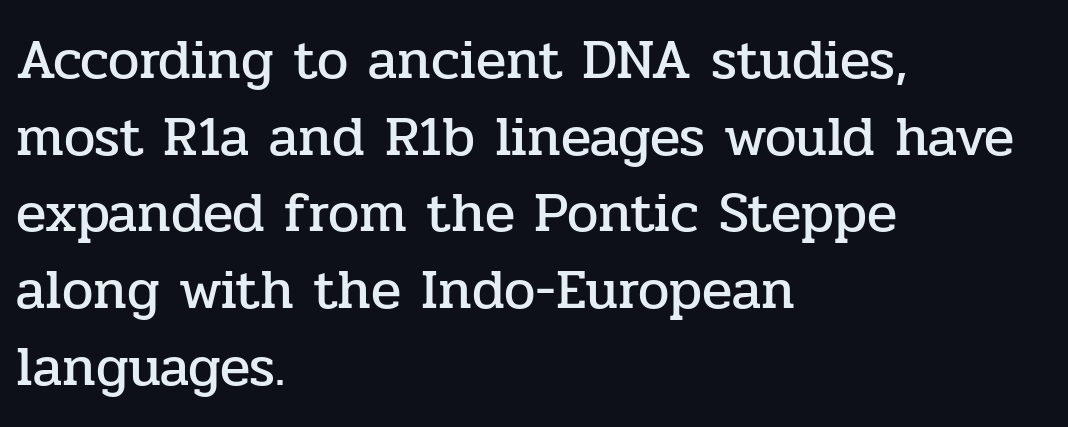
The image shows 56 px serif type, upright; set left-aligned, normal line spacing (1.37x), normal letter spacing, not underlined; low stroke contrast and a medium x-height.
